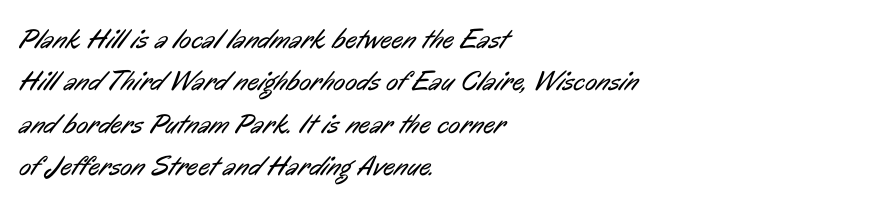
Vertically, the passage feels balanced, rows spaced as you'd expect. Stems and bowls with no extra thickness — not bold. The letters advance in unequal steps, a hallmark of proportional type. Caption: standard tracking, unaltered. The passage shown is typeset with a sans-serif family.
